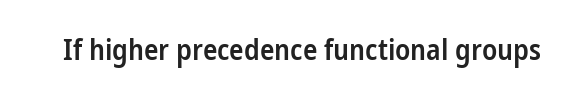
The space directly below the letters is spotless. The typography opts for an upright posture over an oblique one. A fair bit of extra ink — the face is semibold, not bold. Typographically, this falls in the sans-serif category.
